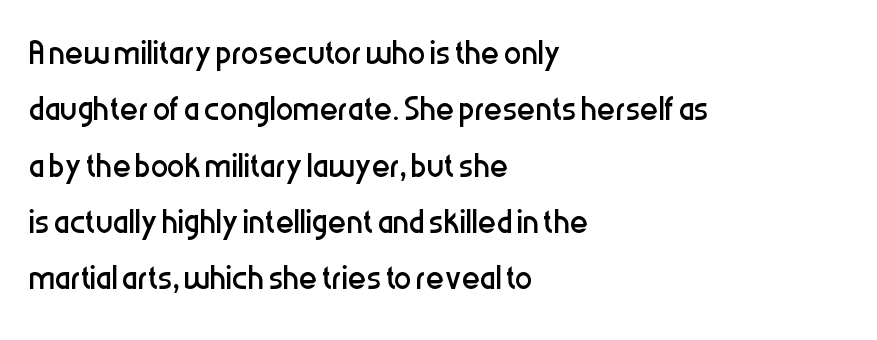
Each letter's strokes conclude bluntly, with no projecting serifs. Proportional: the letters do not fall into vertical columns. This is roman type, the default non-slanted kind. Honestly, the letter spacing is just normal — you wouldn't notice it.
